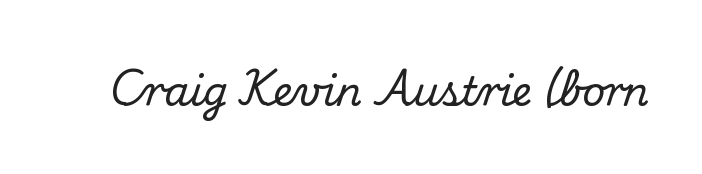
{"serif": "yes", "width": "normal", "stroke_contrast": "medium", "x_height": "small", "monospaced": "no", "underline": "no", "letter_spacing": "normal", "letter_spacing_em": 0.0, "glyph_px": 40}
